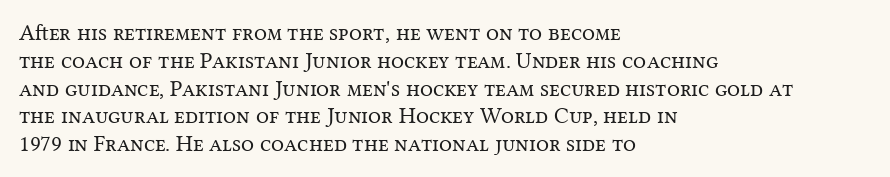
Italic: no, the glyphs are upright roman. Typeset ragged right — the left edge is the straight one. The gaps between neighbouring characters are ordinary and unremarkable. No letter is thick-stroked: the sample isn't bold. Lines of text with bare space underneath.
